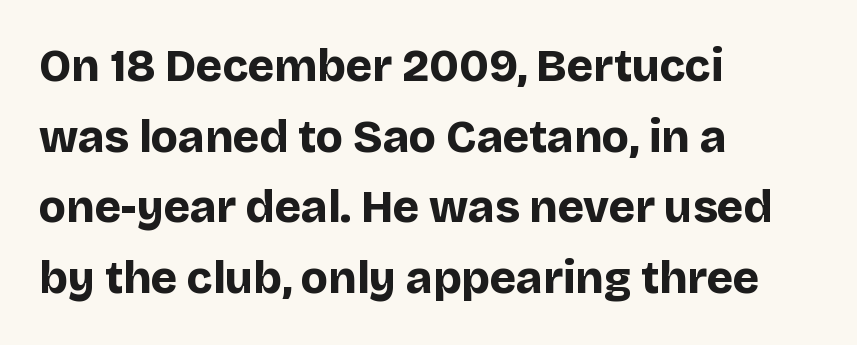
The letterforms sit shoulder to shoulder at normal distance. Leading matches the norm, producing a regular column. Is this a fixed-width face? No — the glyphs have proportional, varying widths. Posture: upright roman. Quick note: underline off. A sans-serif font was chosen for this passage.
